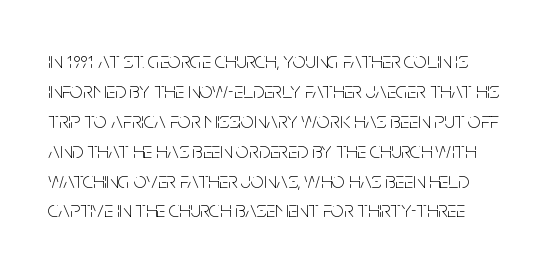
The image shows 23 px text type, upright; set normal line spacing (1.3x), normal letter spacing, not underlined.
